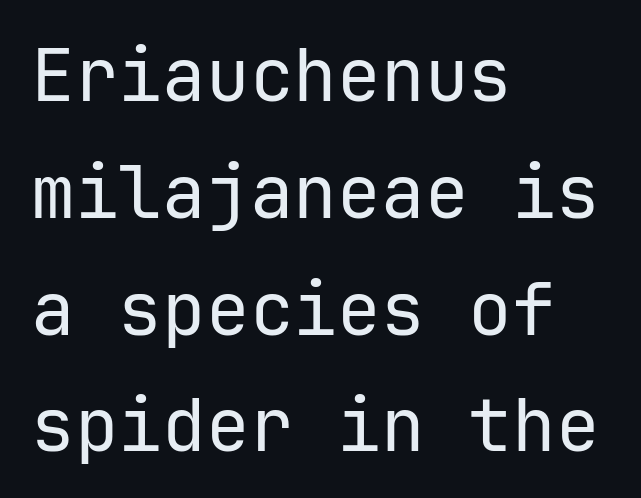
{"serif": "no", "italic": "no", "bold": "no", "weight": "regular", "width": "normal", "stroke_contrast": "low", "x_height": "medium", "underline": "no", "align": "left", "line_spacing": "normal", "line_spacing_ratio": 1.6, "letter_spacing": "normal", "letter_spacing_em": 0.0, "glyph_px": 73}
